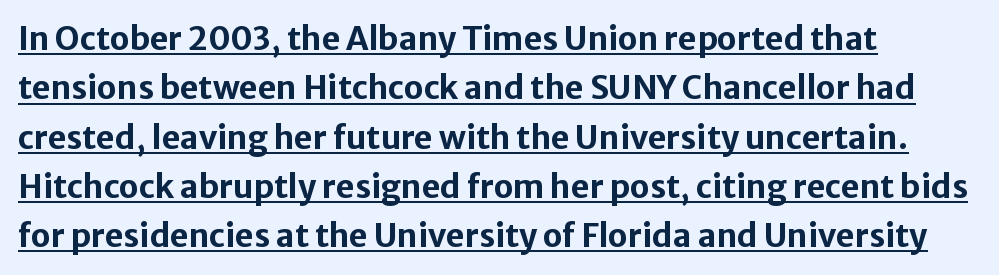
{"serif": "no", "italic": "no", "bold": "yes", "weight": "bold", "width": "normal", "stroke_contrast": "low", "x_height": "medium", "monospaced": "no", "underline": "yes", "align": "left", "line_spacing": "normal", "line_spacing_ratio": 1.54, "letter_spacing": "normal", "letter_spacing_em": 0.0, "glyph_px": 32}
